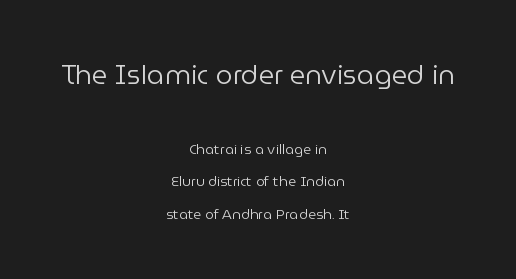
Q: Is the text bold? A: No.
Q: Is the text italic (slanted)? A: No, it is upright.
Q: Is the text underlined? A: No.
Q: How is the paragraph aligned? A: Centered.
Q: Is the spacing between letters normal or unusually wide? A: Normal.
Q: Is the spacing between lines tight, normal or loose? A: Loose.
Q: Which block of text is set in a larger size, the first (top) or the second (bottom)? A: The first (top) one.
